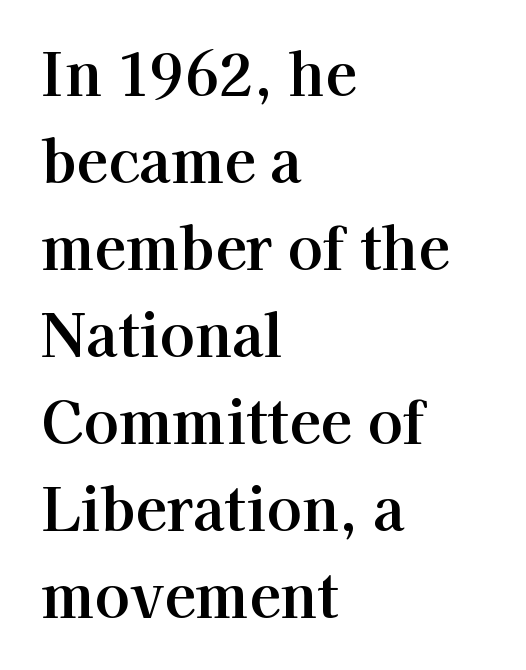
{"serif": "yes", "italic": "no", "width": "normal", "stroke_contrast": "high", "x_height": "medium", "monospaced": "no", "underline": "no", "align": "left", "line_spacing": "normal", "line_spacing_ratio": 1.5, "letter_spacing": "normal", "letter_spacing_em": 0.0, "glyph_px": 58}
